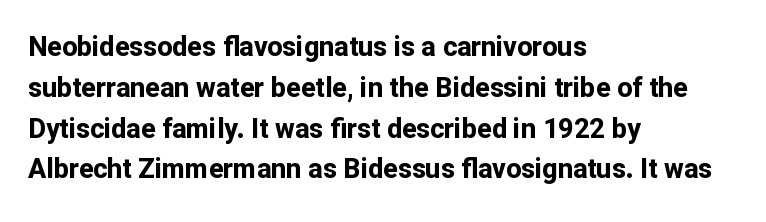
The image shows 27 px bold type, upright; set left-aligned, normal line spacing (1.51x), normal letter spacing, not underlined.
